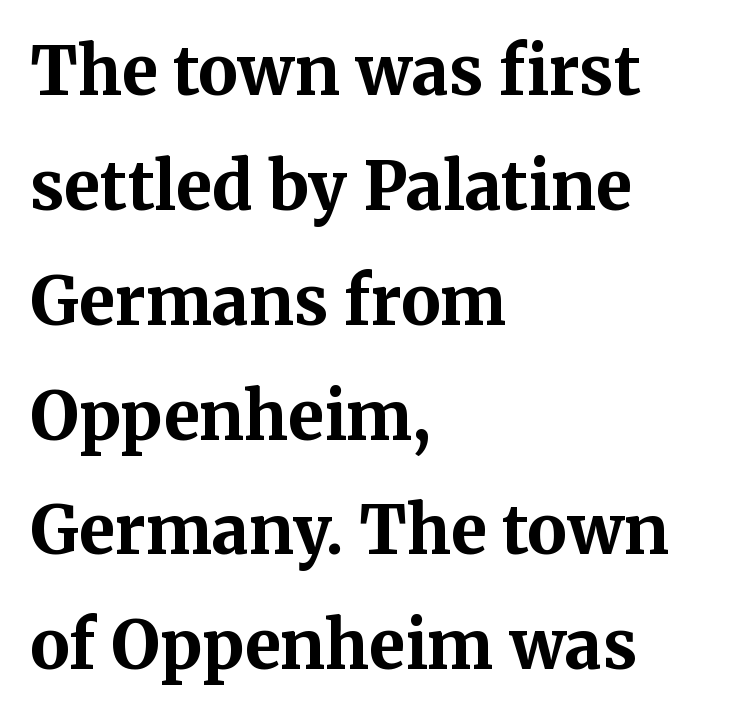
The image shows 66 px bold serif type, upright; set left-aligned, line spacing 1.74x, normal letter spacing, not underlined; medium stroke contrast and a medium x-height.
